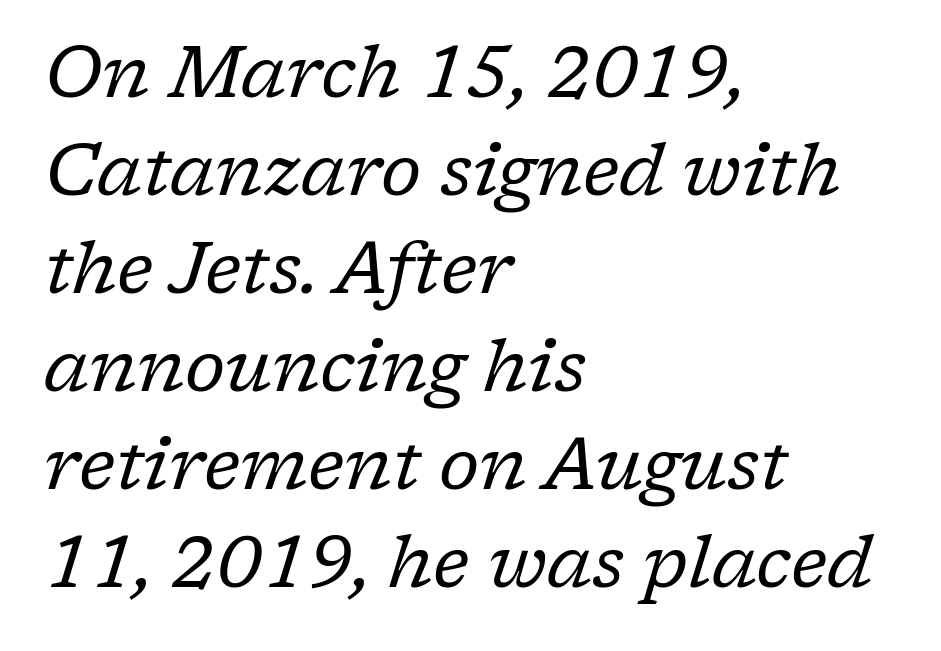
The face used here has a pronounced slope to its letters. The string is rendered with underlining switched off. Look at the bottom of the vertical strokes: they flare into serifs here. The designer left line spacing at the default. The horizontal fit of the characters is conventional and even.
